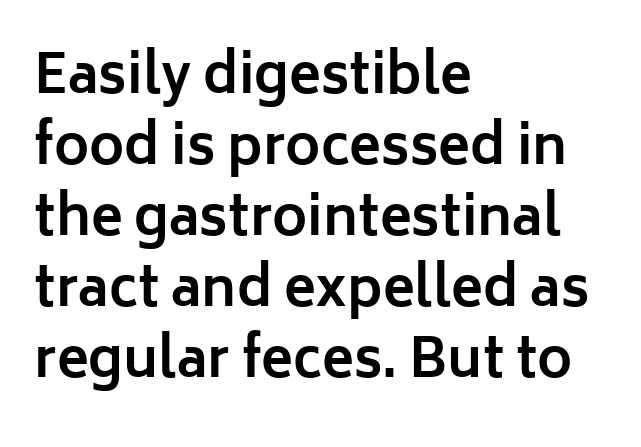
The image shows 53 px bold sans-serif type, upright; set left-aligned, normal line spacing (1.34x), normal letter spacing, not underlined; low stroke contrast and a medium x-height.
